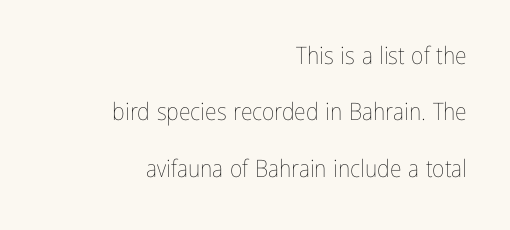
Q: Is the text bold? A: No.
Q: Is the text italic (slanted)? A: No, it is upright.
Q: Is the text underlined? A: No.
Q: How is the paragraph aligned? A: Right-aligned.
Q: Is the spacing between letters normal or unusually wide? A: Normal.
Q: Is the spacing between lines tight, normal or loose? A: Loose.
